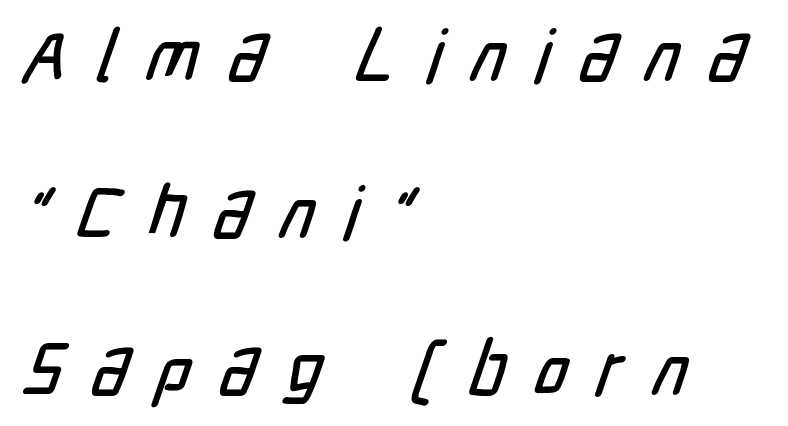
The image shows 73 px condensed sans-serif type; set left-aligned, loose line spacing (2.15x), unusually wide letter spacing (+0.4 em), not underlined; low stroke contrast and a medium x-height.
